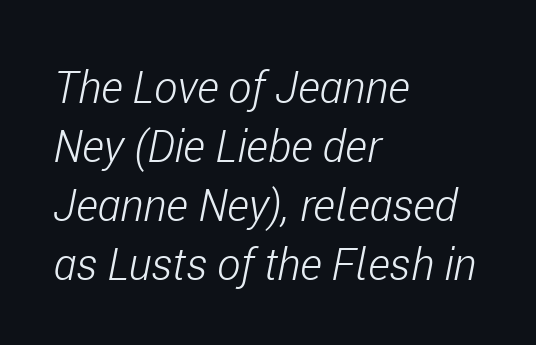
The image shows 44 px light, condensed type, italic (leaning right); set left-aligned, normal line spacing (1.34x), normal letter spacing, not underlined; low stroke contrast and a medium x-height.
